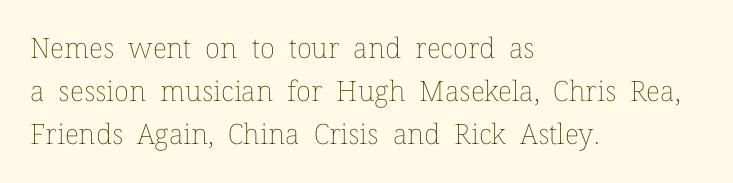
Q: Is the text bold? A: No.
Q: Is the text italic (slanted)? A: No, it is upright.
Q: Is the text underlined? A: No.
Q: How is the paragraph aligned? A: Left-aligned.
Q: Is the spacing between letters normal or unusually wide? A: Normal.
Q: Is the spacing between lines tight, normal or loose? A: Normal.
Q: Width (condensed, normal, or wide)? A: Normal.
Q: Stroke contrast? A: Low.
Q: x-height? A: Medium.
Q: Monospaced? A: No.
